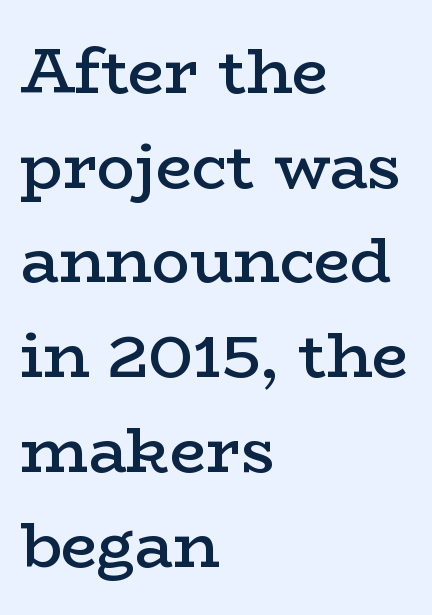
Q: Is the text bold? A: Semi-bold.
Q: Is the text italic (slanted)? A: No, it is upright.
Q: Is the typeface a serif or a sans-serif typeface? A: Serif.
Q: Is the text underlined? A: No.
Q: How is the paragraph aligned? A: Left-aligned.
Q: Is the spacing between letters normal or unusually wide? A: Normal.
Q: Is the spacing between lines tight, normal or loose? A: Normal.
Q: Width (condensed, normal, or wide)? A: Wide.
Q: Stroke contrast? A: Low.
Q: x-height? A: Medium.
Q: Monospaced? A: No.
